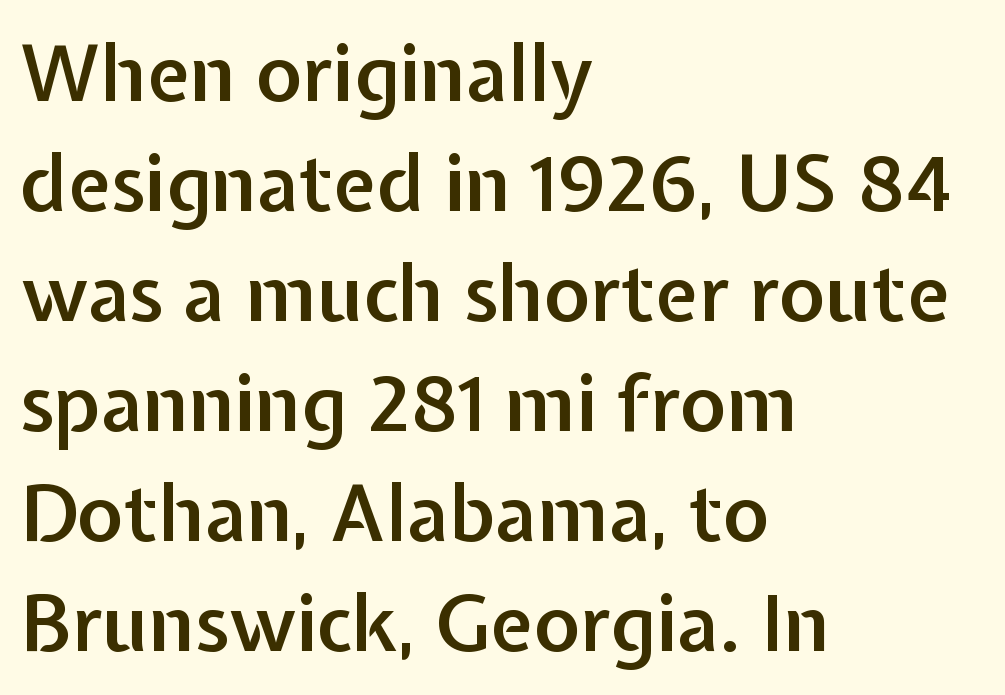
Q: Is the text bold? A: Semi-bold.
Q: Is the text italic (slanted)? A: No, it is upright.
Q: Is the typeface a serif or a sans-serif typeface? A: Sans-serif.
Q: Is the text underlined? A: No.
Q: How is the paragraph aligned? A: Left-aligned.
Q: Is the spacing between letters normal or unusually wide? A: Normal.
Q: Is the spacing between lines tight, normal or loose? A: Normal.
Q: Width (condensed, normal, or wide)? A: Normal.
Q: Stroke contrast? A: Low.
Q: x-height? A: Medium.
Q: Monospaced? A: No.
